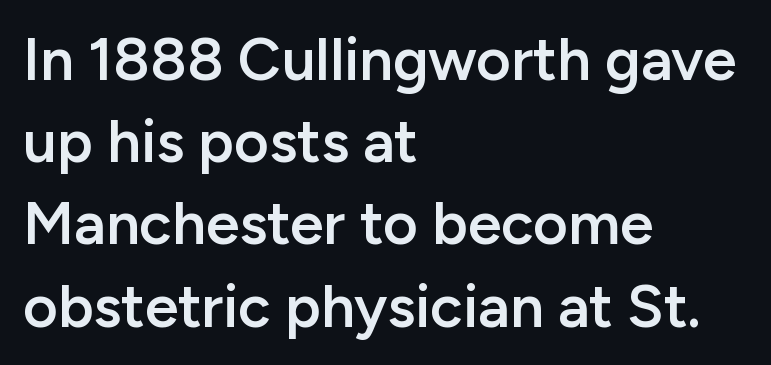
Q: Is the text bold? A: Semi-bold.
Q: Is the text italic (slanted)? A: No, it is upright.
Q: Is the typeface a serif or a sans-serif typeface? A: Sans-serif.
Q: Is the text underlined? A: No.
Q: How is the paragraph aligned? A: Left-aligned.
Q: Is the spacing between letters normal or unusually wide? A: Normal.
Q: Is the spacing between lines tight, normal or loose? A: Normal.
Q: Width (condensed, normal, or wide)? A: Normal.
Q: Stroke contrast? A: Low.
Q: x-height? A: Medium.
Q: Monospaced? A: No.
